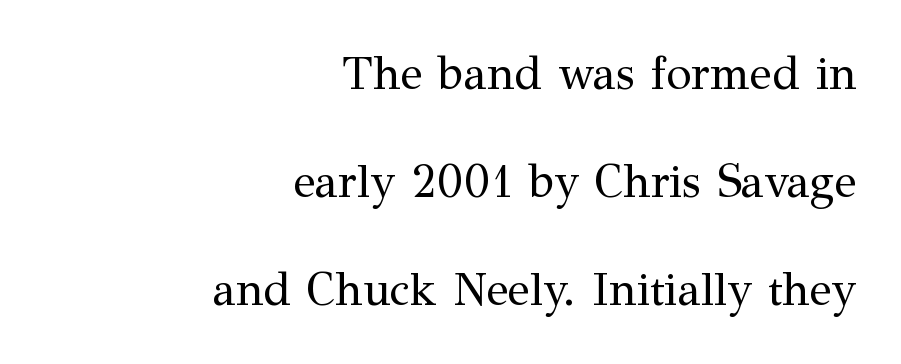
{"serif": "yes", "italic": "no", "bold": "no", "weight": "regular", "width": "normal", "stroke_contrast": "medium", "x_height": "medium", "monospaced": "no", "underline": "no", "align": "right", "line_spacing": "loose", "line_spacing_ratio": 2.35, "letter_spacing": "normal", "letter_spacing_em": 0.0, "glyph_px": 46}
